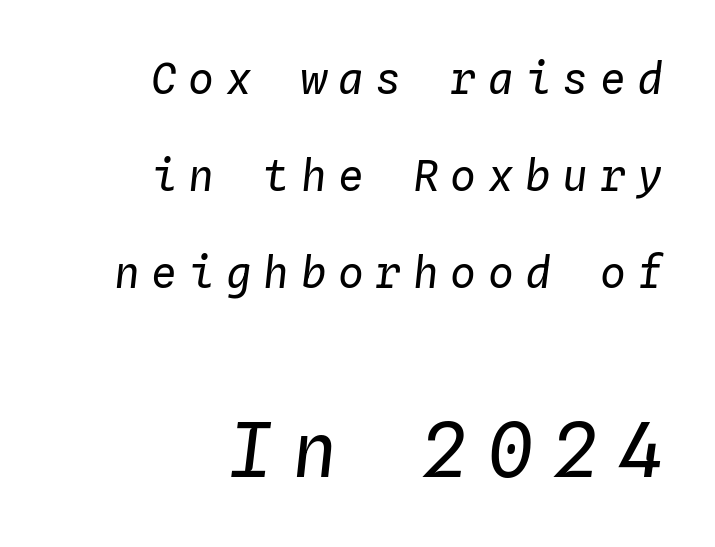
Q: Is the text bold? A: No.
Q: Is the text italic (slanted)? A: Yes, it leans right by about 4 degrees.
Q: Is the text underlined? A: No.
Q: How is the paragraph aligned? A: Right-aligned.
Q: Is the spacing between letters normal or unusually wide? A: Unusually wide.
Q: Is the spacing between lines tight, normal or loose? A: Loose.
Q: Which block of text is set in a larger size, the first (top) or the second (bottom)? A: The second (bottom) one.
Q: Width (condensed, normal, or wide)? A: Normal.
Q: Stroke contrast? A: Low.
Q: x-height? A: Medium.
Q: Monospaced? A: Yes.
